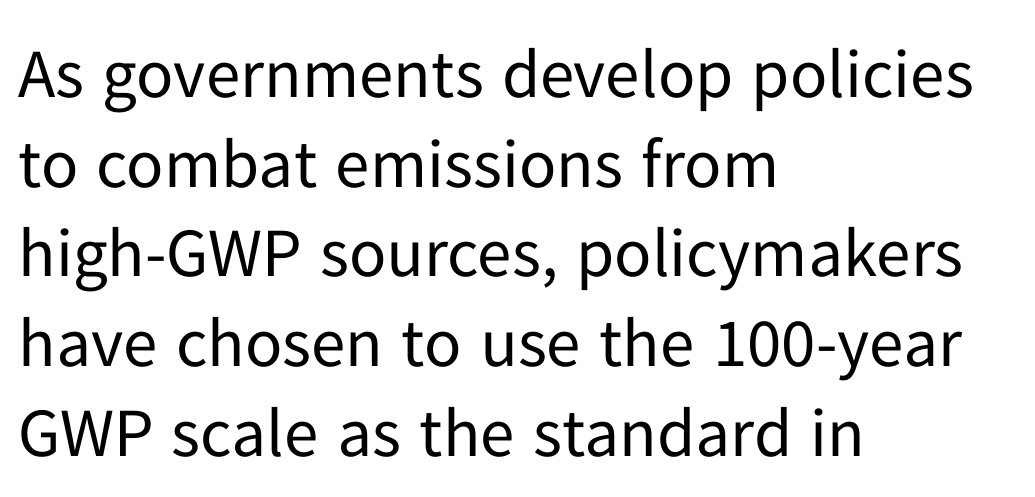
The image shows 69 px regular-weight sans-serif type, upright; set left-aligned, normal line spacing (1.3x), normal letter spacing, not underlined; low stroke contrast and a medium x-height.
